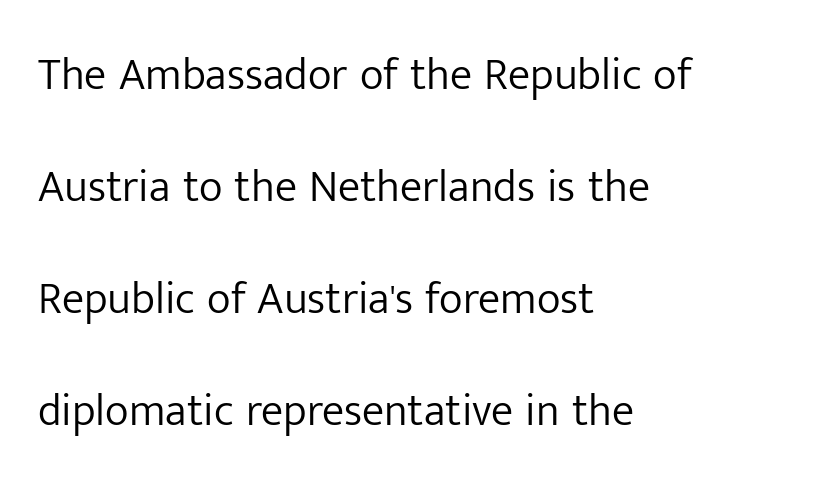
{"serif": "no", "italic": "no", "bold": "no", "weight": "light", "width": "normal", "stroke_contrast": "low", "x_height": "medium", "monospaced": "no", "underline": "no", "align": "left", "line_spacing": "loose", "line_spacing_ratio": 2.49, "letter_spacing": "normal", "letter_spacing_em": 0.0, "glyph_px": 45}
